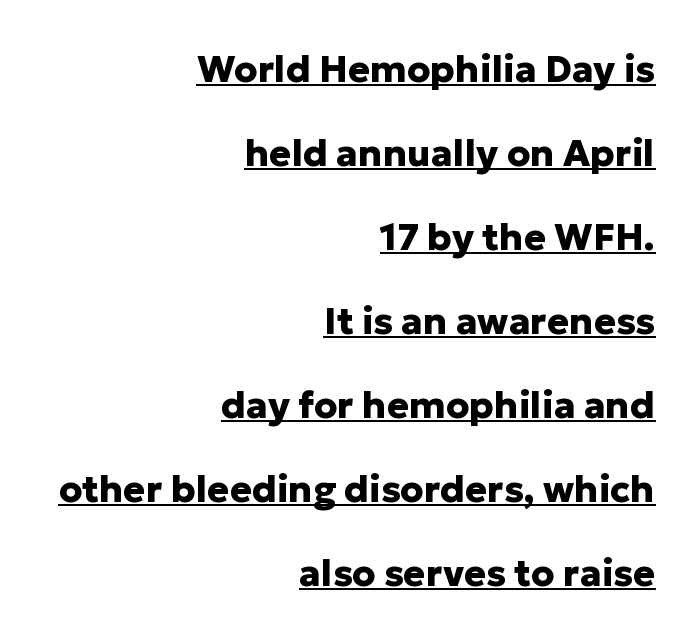
The image shows 37 px heavy sans-serif type, upright; set right-aligned, loose line spacing (2.27x), normal letter spacing, underlined; low stroke contrast and a medium x-height.
